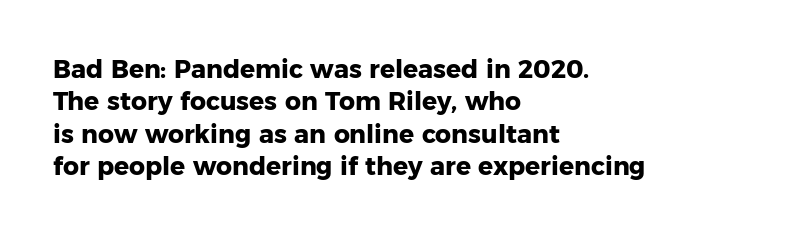
{"italic": "no", "bold": "yes", "underline": "no", "align": "left", "line_spacing": "normal", "line_spacing_ratio": 1.3, "letter_spacing": "normal", "letter_spacing_em": 0.0, "glyph_px": 25}
